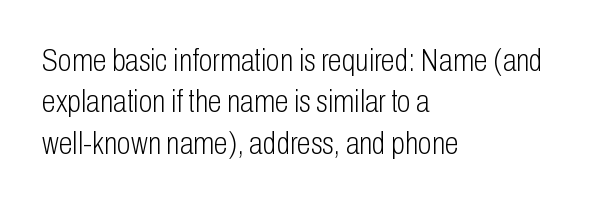
The image shows 32 px light, condensed sans-serif type, upright; set left-aligned, normal line spacing (1.29x), normal letter spacing, not underlined; low stroke contrast and a medium x-height.
